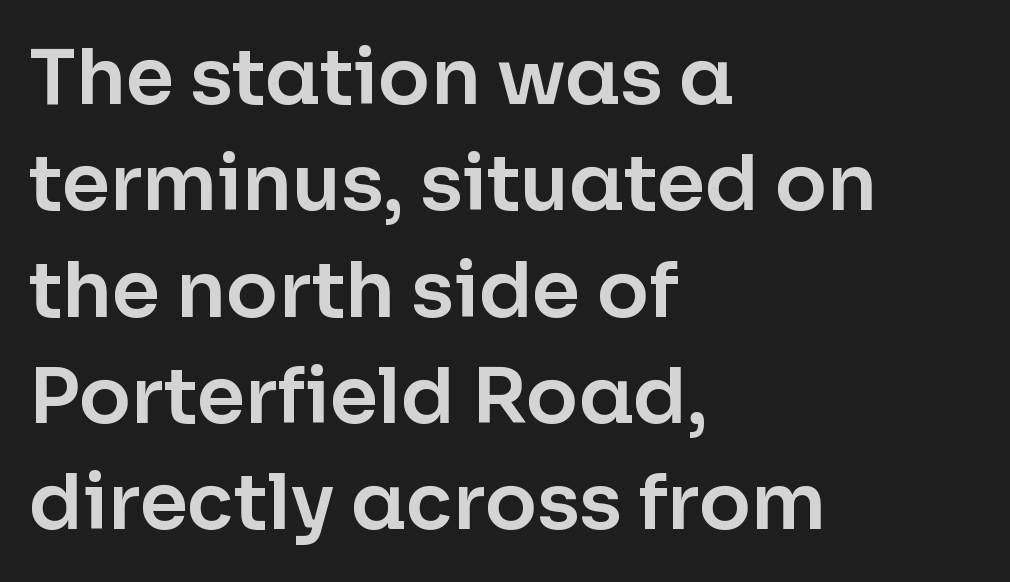
Q: Is the text italic (slanted)? A: No, it is upright.
Q: Is the typeface a serif or a sans-serif typeface? A: Sans-serif.
Q: Is the text underlined? A: No.
Q: How is the paragraph aligned? A: Left-aligned.
Q: Is the spacing between letters normal or unusually wide? A: Normal.
Q: Is the spacing between lines tight, normal or loose? A: Normal.
Q: Width (condensed, normal, or wide)? A: Normal.
Q: Stroke contrast? A: Low.
Q: x-height? A: Medium.
Q: Monospaced? A: No.
